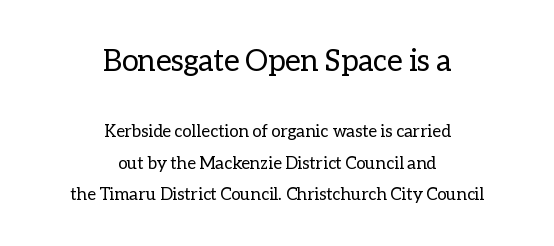
The line texture is even and compact thanks to regular tracking. Spacing verdict: proportional, widths tailored to each character. Upright lettering throughout. The first block has been scaled up relative to the second. No extra ink here — the face is not bold.
